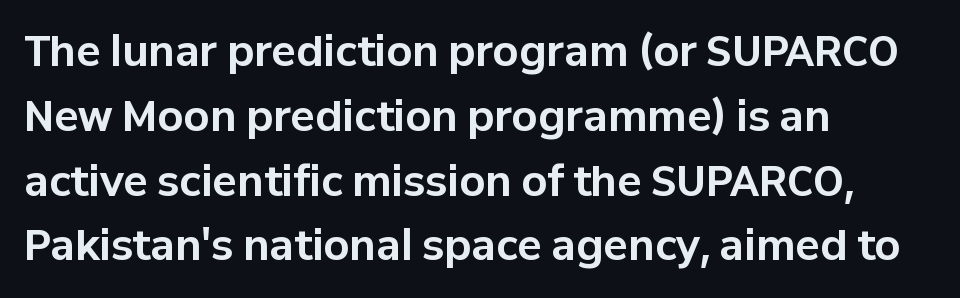
This rendering features lettering with no underline. Here the designer chose a conventional face with non-uniform glyph widths. The letterforms sit shoulder to shoulder at normal distance. The passage is arranged the way most books set body copy — flush left.
